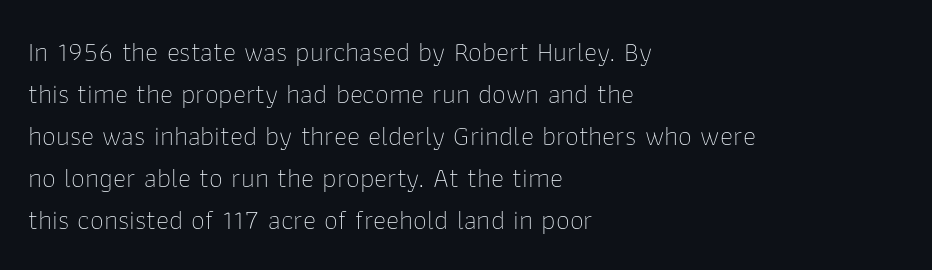
The image shows 28 px thin sans-serif type, upright; set left-aligned, normal line spacing (1.5x), normal letter spacing, not underlined; low stroke contrast and a medium x-height.
